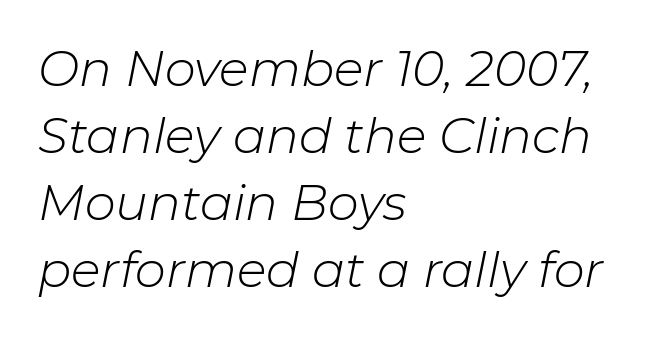
The image shows 49 px light type, italic (leaning right); set left-aligned, normal line spacing (1.37x), normal letter spacing, not underlined; low stroke contrast and a medium x-height.
